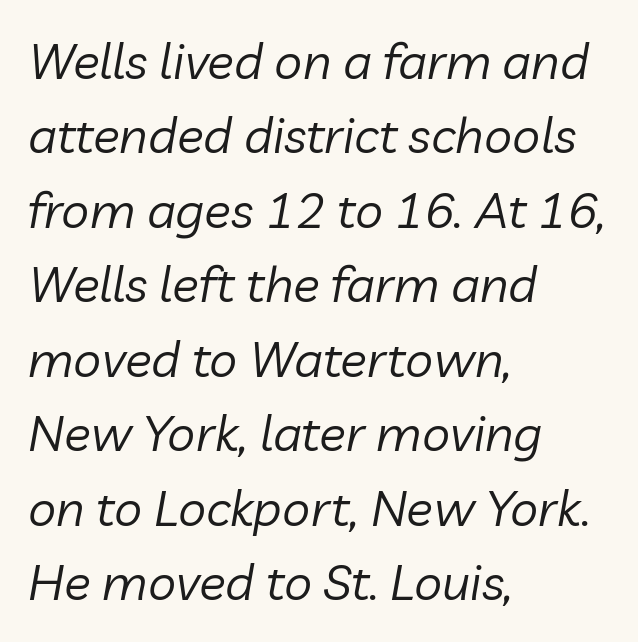
In terms of letterspacing, this is plain default setting. Reading down the column, the eye jumps a familiar distance to each next line. Has an underline been added? It has not. Varying glyph widths throughout — classic text-font behaviour.
